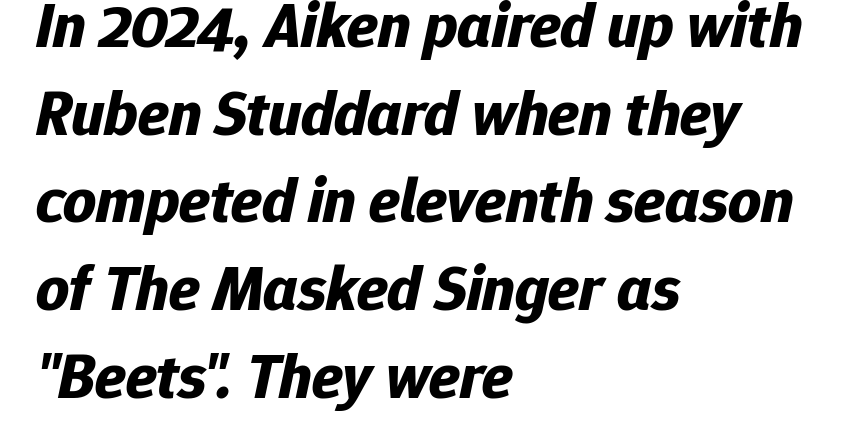
{"italic": "yes", "lean": "right", "slant_degrees": 12, "bold": "yes", "weight": "bold", "width": "normal", "stroke_contrast": "low", "x_height": "medium", "monospaced": "no", "underline": "no", "align": "left", "line_spacing": "normal", "line_spacing_ratio": 1.37, "letter_spacing": "normal", "letter_spacing_em": 0.0, "glyph_px": 64}
